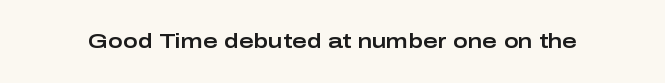
These lines keep a tight, regular rhythm from letter to letter. Unmarked baselines from the first word to the last. Italic: no, the glyphs are upright roman.
